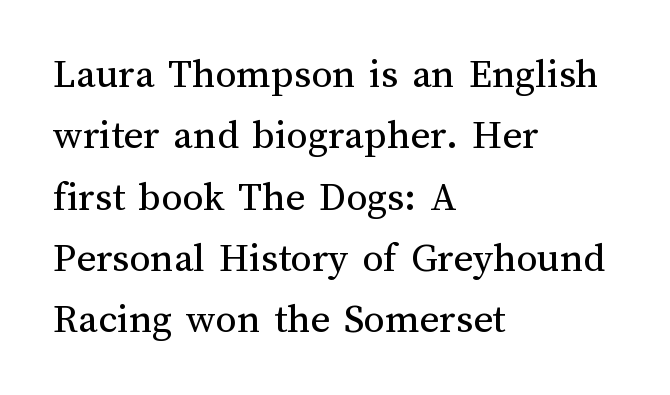
Q: Is the text bold? A: No.
Q: Is the text italic (slanted)? A: No, it is upright.
Q: Is the text underlined? A: No.
Q: How is the paragraph aligned? A: Left-aligned.
Q: Is the spacing between letters normal or unusually wide? A: Normal.
Q: Is the spacing between lines tight, normal or loose? A: Normal.
Q: Width (condensed, normal, or wide)? A: Normal.
Q: Stroke contrast? A: Medium.
Q: x-height? A: Medium.
Q: Monospaced? A: No.
